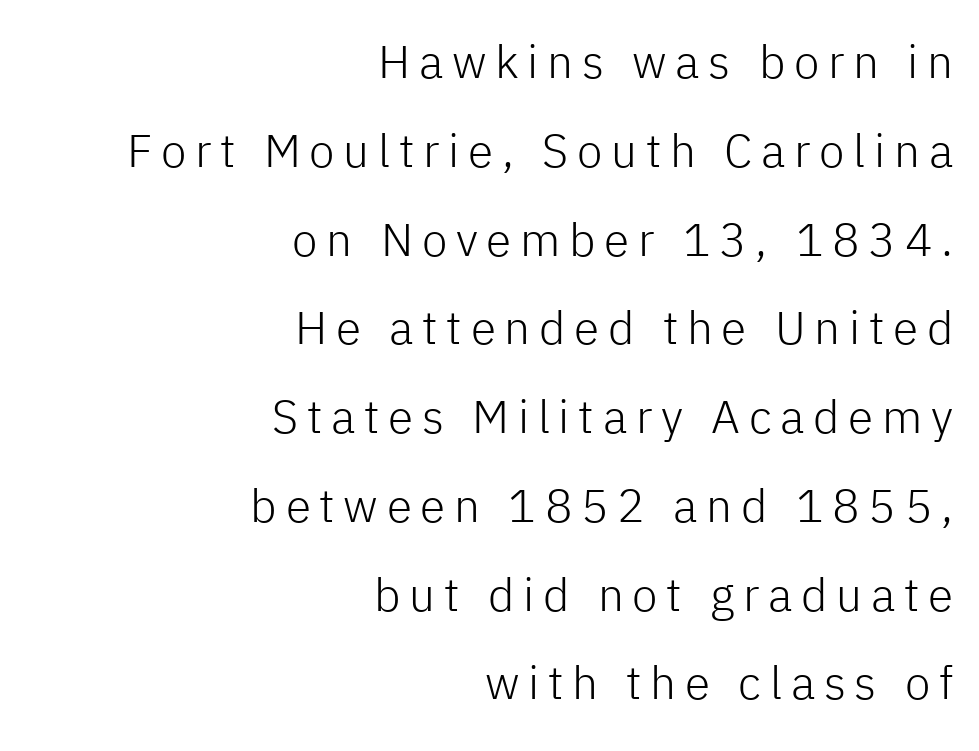
{"serif": "no", "italic": "no", "bold": "no", "weight": "light", "width": "normal", "stroke_contrast": "low", "x_height": "medium", "monospaced": "no", "underline": "no", "align": "right", "line_spacing": "loose", "line_spacing_ratio": 1.93, "glyph_px": 46}
